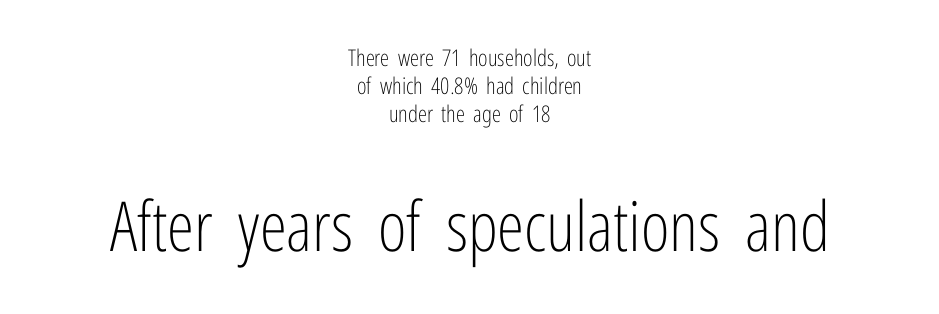
{"serif": "no", "italic": "no", "bold": "no", "weight": "light", "width": "condensed", "stroke_contrast": "low", "x_height": "medium", "monospaced": "no", "underline": "no", "align": "center", "line_spacing_ratio": 1.21, "letter_spacing": "normal", "letter_spacing_em": 0.0, "larger_block": "second", "size_ratio": 3.0, "glyph_px": 69}
